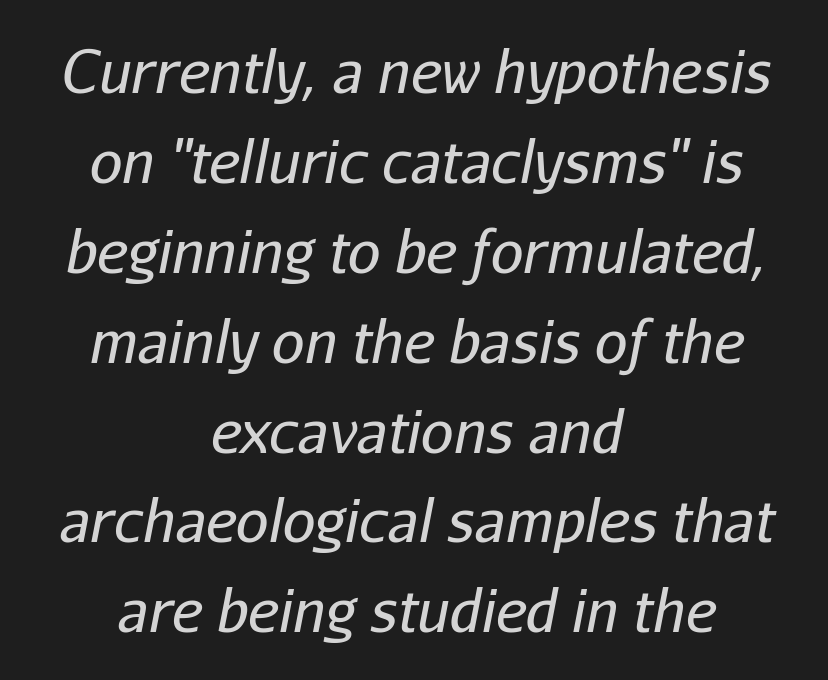
Q: Is the text bold? A: No.
Q: Is the text italic (slanted)? A: Yes, it leans right by about 11 degrees.
Q: Is the text underlined? A: No.
Q: How is the paragraph aligned? A: Centered.
Q: Is the spacing between letters normal or unusually wide? A: Normal.
Q: Is the spacing between lines tight, normal or loose? A: Normal.
Q: Width (condensed, normal, or wide)? A: Normal.
Q: Stroke contrast? A: Low.
Q: x-height? A: Medium.
Q: Monospaced? A: No.
